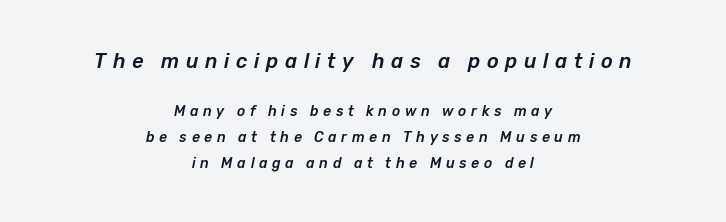
Q: Is the text italic (slanted)? A: Yes, it leans right by about 12 degrees.
Q: Is the text underlined? A: No.
Q: How is the paragraph aligned? A: Centered.
Q: Is the spacing between letters normal or unusually wide? A: Unusually wide.
Q: Which block of text is set in a larger size, the first (top) or the second (bottom)? A: The first (top) one.
